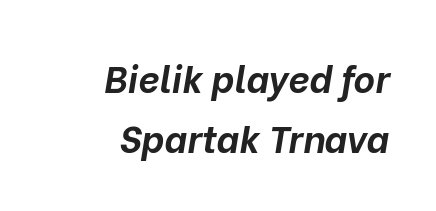
Q: Is the text bold? A: Yes.
Q: Is the text italic (slanted)? A: Yes, it leans right by about 10 degrees.
Q: Is the text underlined? A: No.
Q: How is the paragraph aligned? A: Right-aligned.
Q: Is the spacing between letters normal or unusually wide? A: Normal.
Q: Is the spacing between lines tight, normal or loose? A: Normal.
Q: Width (condensed, normal, or wide)? A: Normal.
Q: Stroke contrast? A: Low.
Q: x-height? A: Medium.
Q: Monospaced? A: No.
